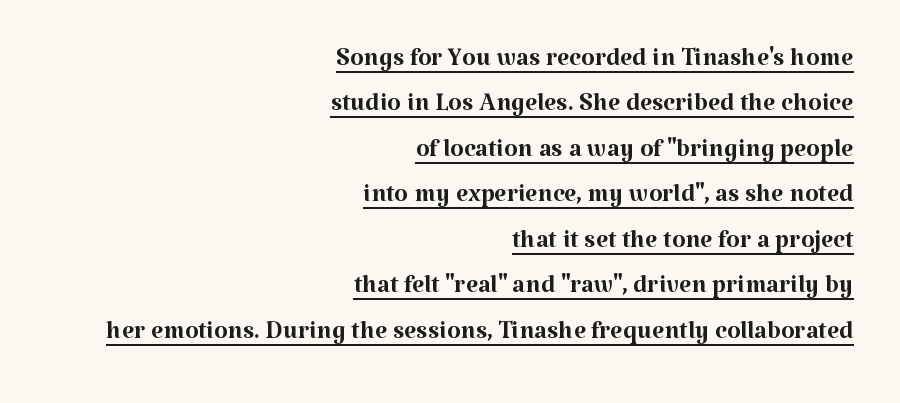
{"serif": "yes", "italic": "no", "bold": "no", "weight": "regular", "width": "normal", "stroke_contrast": "medium", "x_height": "medium", "monospaced": "no", "underline": "yes", "align": "right", "line_spacing": "normal", "line_spacing_ratio": 1.3, "letter_spacing": "normal", "letter_spacing_em": 0.0, "glyph_px": 35}
